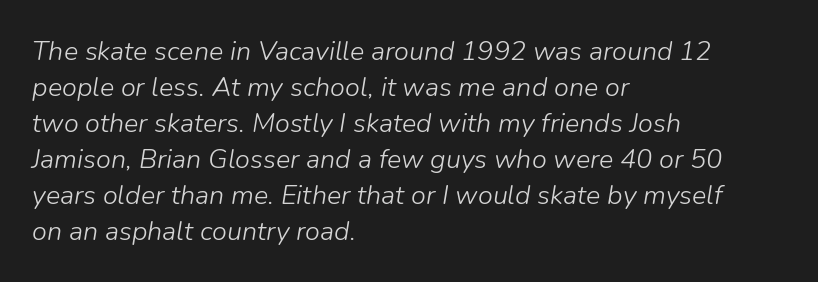
The image shows 27 px text type, italic (leaning right); set left-aligned, normal line spacing (1.33x), normal letter spacing, not underlined.
